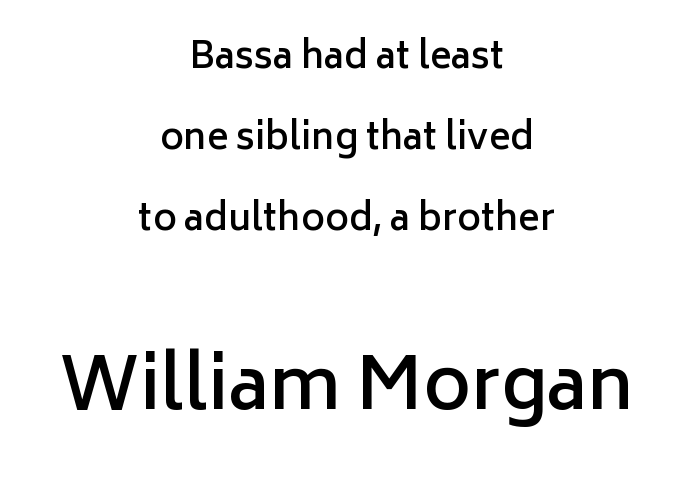
Where is the straight margin? There isn't one; the lines are centered. The passage shown has conventional tracking throughout. Ascenders rise straight up at ninety degrees. Here the designer chose a conventional face with non-uniform glyph widths. Note: no serifs on the glyphs.
